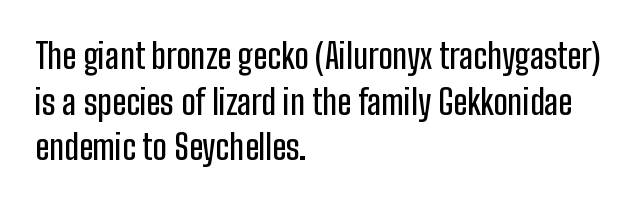
{"serif": "no", "italic": "no", "width": "condensed", "stroke_contrast": "low", "x_height": "medium", "monospaced": "no", "underline": "no", "align": "left", "line_spacing": "normal", "line_spacing_ratio": 1.34, "letter_spacing": "normal", "letter_spacing_em": 0.0, "glyph_px": 34}
